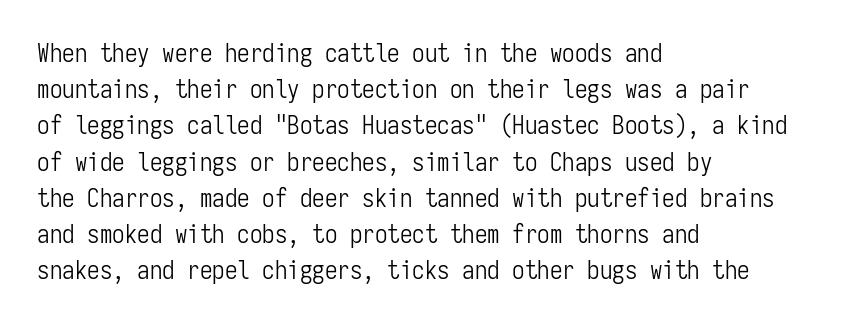
The cut favours lightness, reaching ordinary text weight at its darkest. Left-aligned paragraph, ragged on the right. There is no visible air inserted between adjacent glyphs. Has an underline been added? It has not. Upright lettering throughout. Leading matches the norm, producing a regular column.
